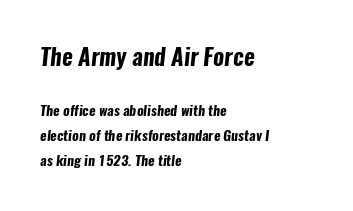
{"bold": "yes", "underline": "no", "align": "left", "line_spacing_ratio": 1.8, "letter_spacing": "normal", "letter_spacing_em": 0.0, "larger_block": "first", "size_ratio": 1.64, "glyph_px": 23}
